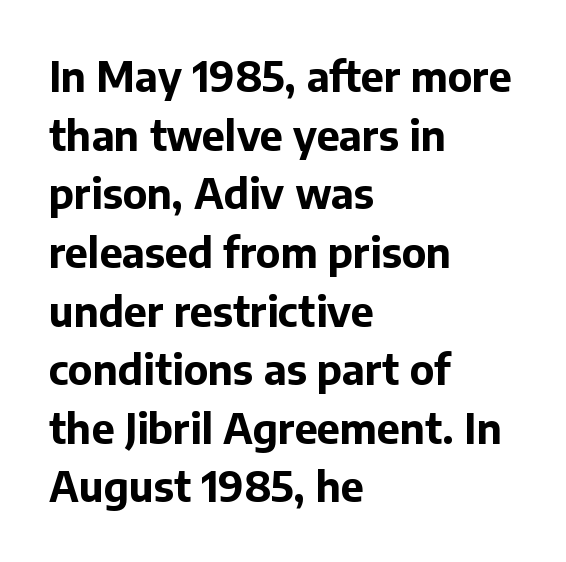
{"serif": "no", "italic": "no", "bold": "yes", "weight": "bold", "width": "normal", "stroke_contrast": "low", "x_height": "medium", "monospaced": "no", "underline": "no", "align": "left", "line_spacing": "normal", "line_spacing_ratio": 1.43, "letter_spacing": "normal", "letter_spacing_em": 0.0, "glyph_px": 41}
